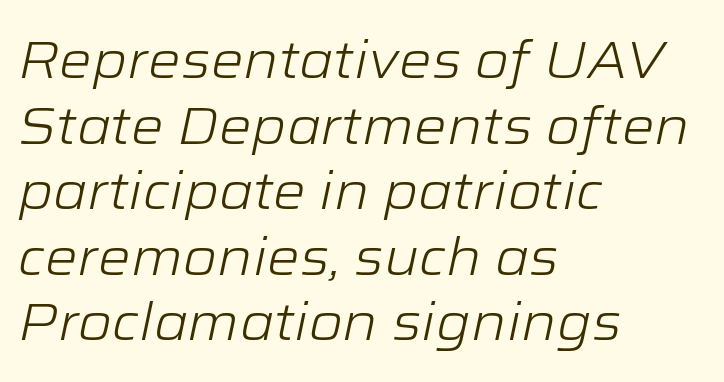
{"italic": "yes", "lean": "right", "slant_degrees": 12, "bold": "no", "weight": "light", "width": "wide", "stroke_contrast": "low", "x_height": "medium", "monospaced": "no", "underline": "no", "align": "left", "line_spacing": "normal", "line_spacing_ratio": 1.26, "letter_spacing": "normal", "letter_spacing_em": 0.0, "glyph_px": 52}
